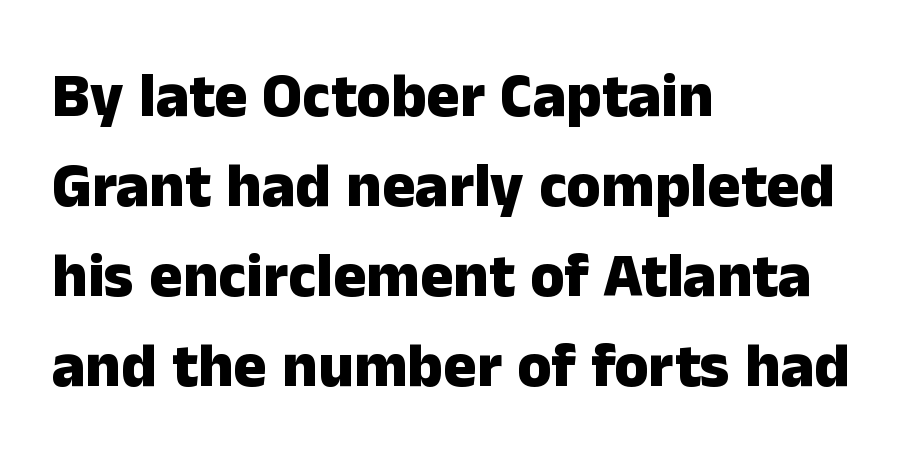
{"serif": "no", "italic": "no", "bold": "yes", "weight": "heavy", "width": "normal", "stroke_contrast": "low", "x_height": "medium", "monospaced": "no", "underline": "no", "align": "left", "line_spacing": "normal", "line_spacing_ratio": 1.45, "letter_spacing": "normal", "letter_spacing_em": 0.0, "glyph_px": 62}
